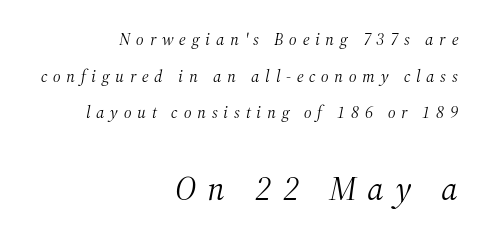
Q: Is the text bold? A: No.
Q: Is the text italic (slanted)? A: Yes, it leans right by about 12 degrees.
Q: Is the typeface a serif or a sans-serif typeface? A: Serif.
Q: Is the text underlined? A: No.
Q: How is the paragraph aligned? A: Right-aligned.
Q: Is the spacing between letters normal or unusually wide? A: Unusually wide.
Q: Is the spacing between lines tight, normal or loose? A: Loose.
Q: Which block of text is set in a larger size, the first (top) or the second (bottom)? A: The second (bottom) one.
Q: Width (condensed, normal, or wide)? A: Normal.
Q: Stroke contrast? A: Medium.
Q: x-height? A: Medium.
Q: Monospaced? A: No.
